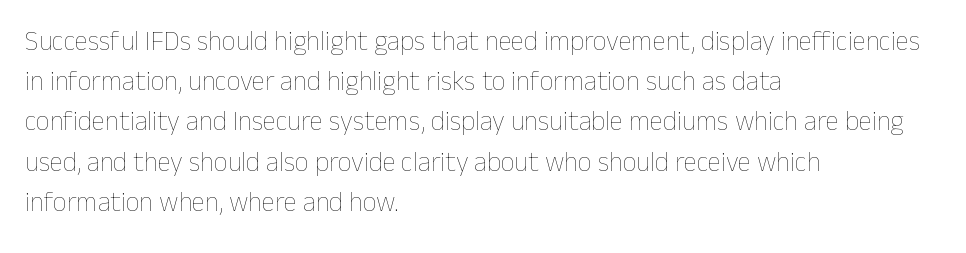
{"italic": "no", "bold": "no", "underline": "no", "align": "left", "line_spacing": "normal", "line_spacing_ratio": 1.49, "letter_spacing": "normal", "letter_spacing_em": 0.0, "glyph_px": 27}
